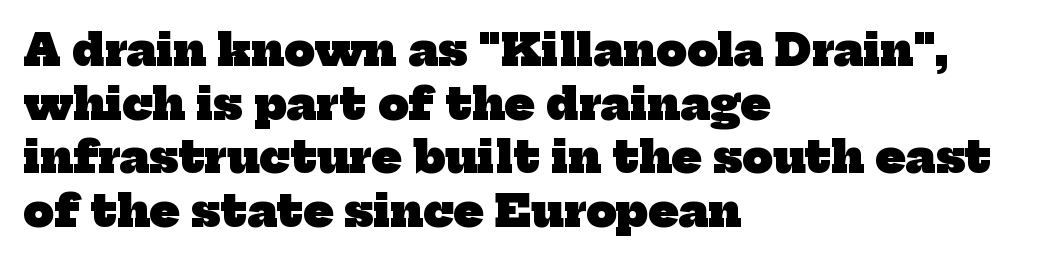
Q: Is the text bold? A: Yes.
Q: Is the typeface a serif or a sans-serif typeface? A: Serif.
Q: Is the text underlined? A: No.
Q: How is the paragraph aligned? A: Left-aligned.
Q: Is the spacing between letters normal or unusually wide? A: Normal.
Q: Is the spacing between lines tight, normal or loose? A: Normal.
Q: Width (condensed, normal, or wide)? A: Normal.
Q: Stroke contrast? A: Low.
Q: x-height? A: Medium.
Q: Monospaced? A: No.
